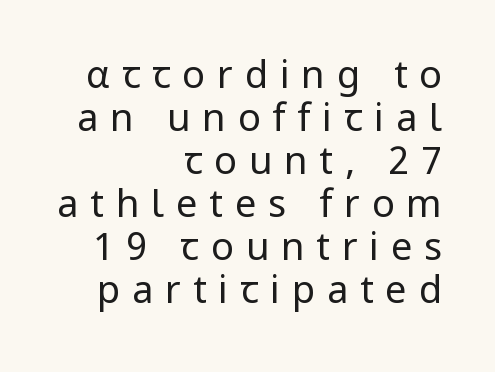
A student would call this right alignment; a typographer would say flush right, rag left. Weight: not bold — regular or lighter. The line texture is sparse and dotted thanks to wide tracking. Each new line begins almost immediately beneath the previous one. Bare-footed words on every line.
